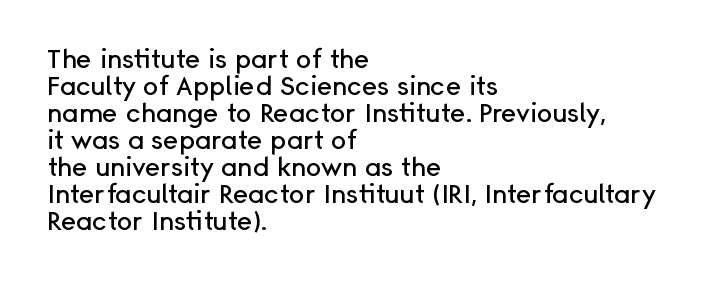
Q: Is the text italic (slanted)? A: No, it is upright.
Q: Is the text underlined? A: No.
Q: How is the paragraph aligned? A: Left-aligned.
Q: Is the spacing between letters normal or unusually wide? A: Normal.
Q: Is the spacing between lines tight, normal or loose? A: Tight.
